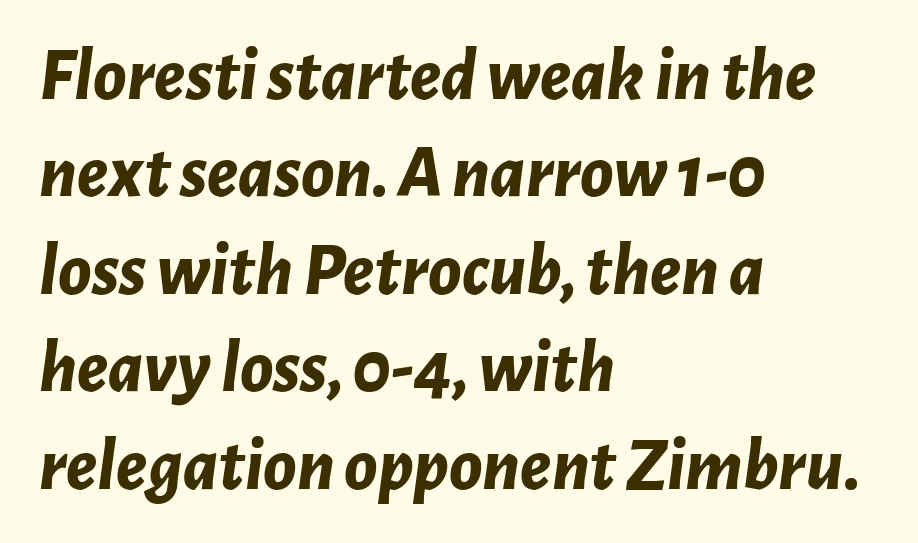
The image shows 75 px bold type, italic (leaning right); set left-aligned, normal line spacing (1.3x), normal letter spacing, not underlined; low stroke contrast and a medium x-height.
